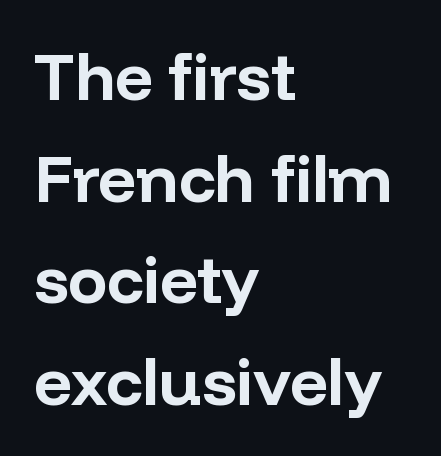
The axis of the letterforms is exactly vertical. These words are printed bold, with thick strokes throughout. Letterform terminals end flat and unadorned throughout the passage. How are the letters spaced? Ordinarily, with no added tracking.
